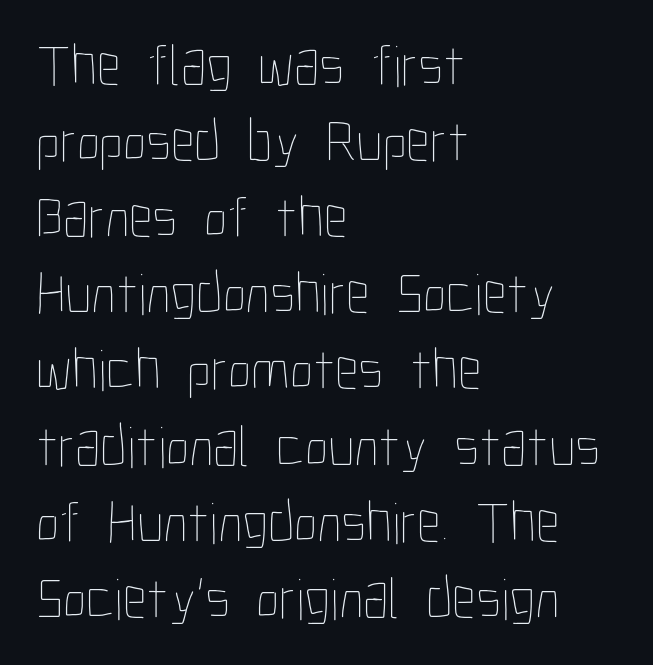
The image shows 59 px thin, condensed type, upright; set left-aligned, normal line spacing (1.29x), normal letter spacing, not underlined; low stroke contrast and a medium x-height.
